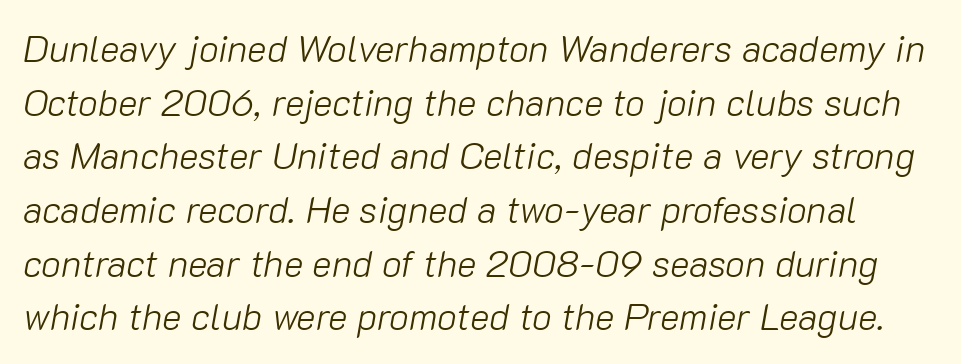
The image shows 37 px light type, italic (leaning right); set normal line spacing (1.45x), normal letter spacing, not underlined; low stroke contrast and a medium x-height.
